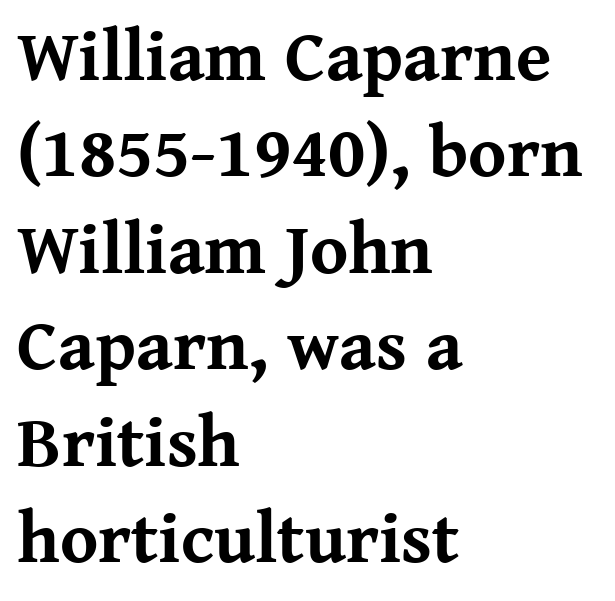
Q: Is the text bold? A: Yes.
Q: Is the text italic (slanted)? A: No, it is upright.
Q: Is the typeface a serif or a sans-serif typeface? A: Serif.
Q: Is the text underlined? A: No.
Q: How is the paragraph aligned? A: Left-aligned.
Q: Is the spacing between letters normal or unusually wide? A: Normal.
Q: Is the spacing between lines tight, normal or loose? A: Normal.
Q: Width (condensed, normal, or wide)? A: Normal.
Q: Stroke contrast? A: Medium.
Q: x-height? A: Medium.
Q: Monospaced? A: No.
